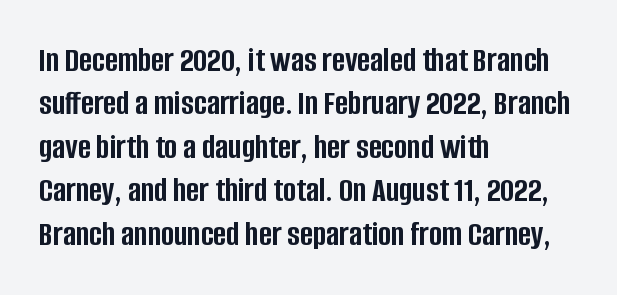
Q: Is the text bold? A: Yes.
Q: Is the text italic (slanted)? A: No, it is upright.
Q: Is the typeface a serif or a sans-serif typeface? A: Sans-serif.
Q: Is the text underlined? A: No.
Q: How is the paragraph aligned? A: Left-aligned.
Q: Is the spacing between letters normal or unusually wide? A: Normal.
Q: Width (condensed, normal, or wide)? A: Condensed.
Q: Stroke contrast? A: Low.
Q: x-height? A: Large.
Q: Monospaced? A: No.
